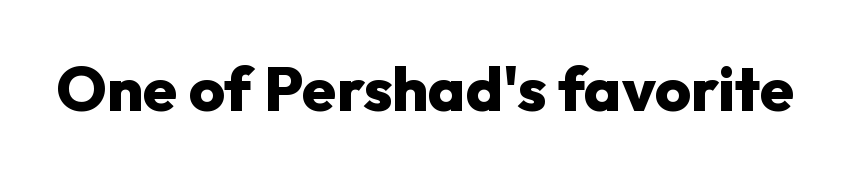
The image shows 62 px heavy sans-serif type, upright; set normal letter spacing, not underlined; low stroke contrast and a medium x-height.
